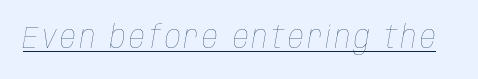
{"italic": "yes", "lean": "right", "slant_degrees": 10, "bold": "no", "weight": "thin", "width": "condensed", "stroke_contrast": "low", "x_height": "large", "monospaced": "no", "underline": "yes", "glyph_px": 31}
